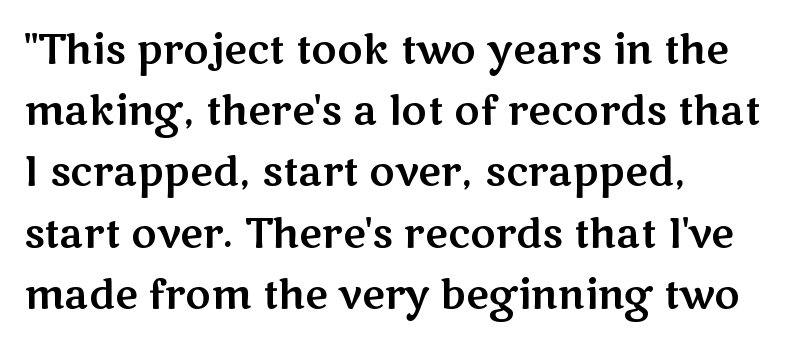
{"serif": "no", "italic": "no", "width": "wide", "stroke_contrast": "medium", "x_height": "medium", "monospaced": "no", "underline": "no", "align": "left", "line_spacing": "normal", "line_spacing_ratio": 1.57, "letter_spacing": "normal", "letter_spacing_em": 0.0, "glyph_px": 39}
